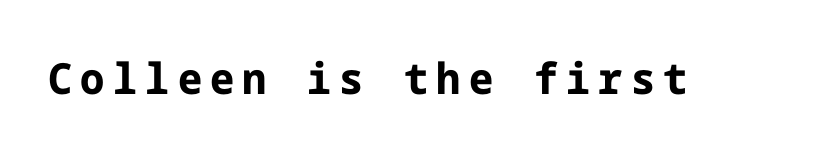
The image shows 43 px bold sans-serif type, upright; set not underlined; low stroke contrast and a medium x-height.
